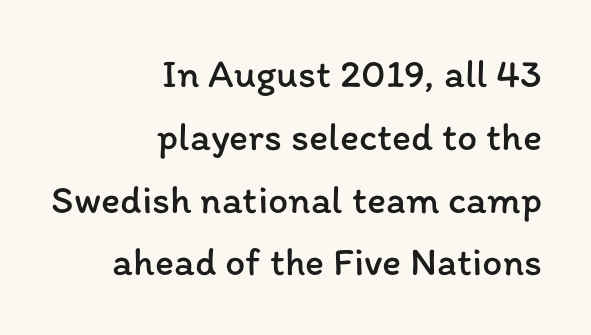
{"italic": "no", "bold": "no", "weight": "regular", "width": "normal", "stroke_contrast": "low", "x_height": "medium", "monospaced": "no", "underline": "no", "align": "right", "line_spacing": "normal", "line_spacing_ratio": 1.57, "letter_spacing": "normal", "letter_spacing_em": 0.0, "glyph_px": 40}
